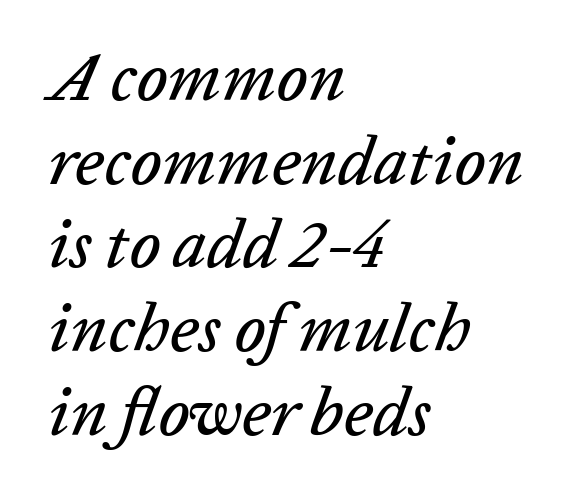
{"italic": "yes", "lean": "right", "slant_degrees": 20, "width": "normal", "stroke_contrast": "low", "x_height": "medium", "monospaced": "no", "underline": "no", "align": "left", "line_spacing_ratio": 1.23, "letter_spacing": "normal", "letter_spacing_em": 0.0, "glyph_px": 68}
